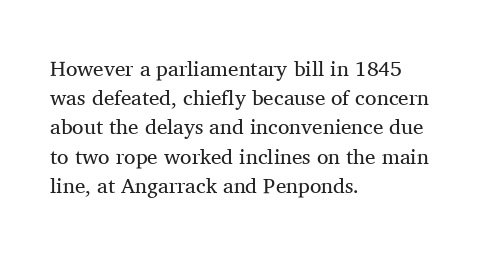
The image shows 21 px text type, upright; set left-aligned, normal line spacing (1.39x), normal letter spacing, not underlined.
